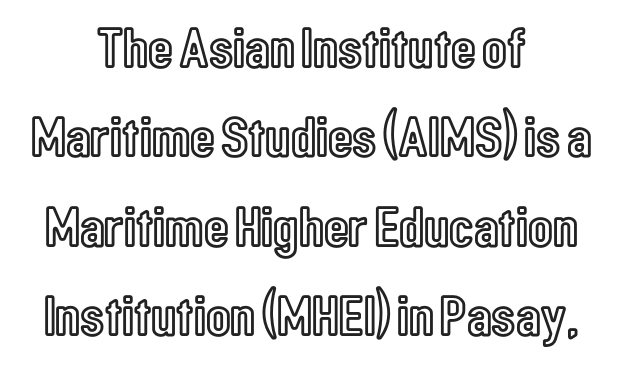
The image shows 57 px condensed type, upright; set centered, normal line spacing (1.57x), normal letter spacing, not underlined; a medium x-height.
